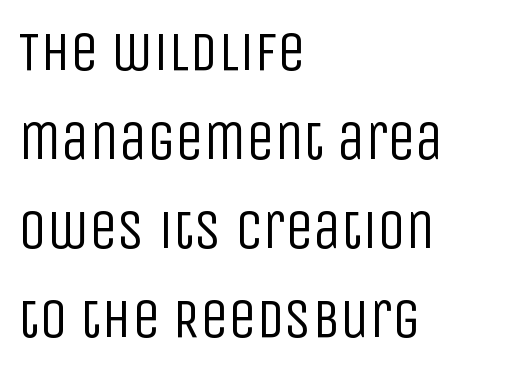
The image shows 56 px regular-weight, condensed sans-serif type, upright; set left-aligned, normal line spacing (1.59x), normal letter spacing, not underlined; low stroke contrast and a large x-height.
